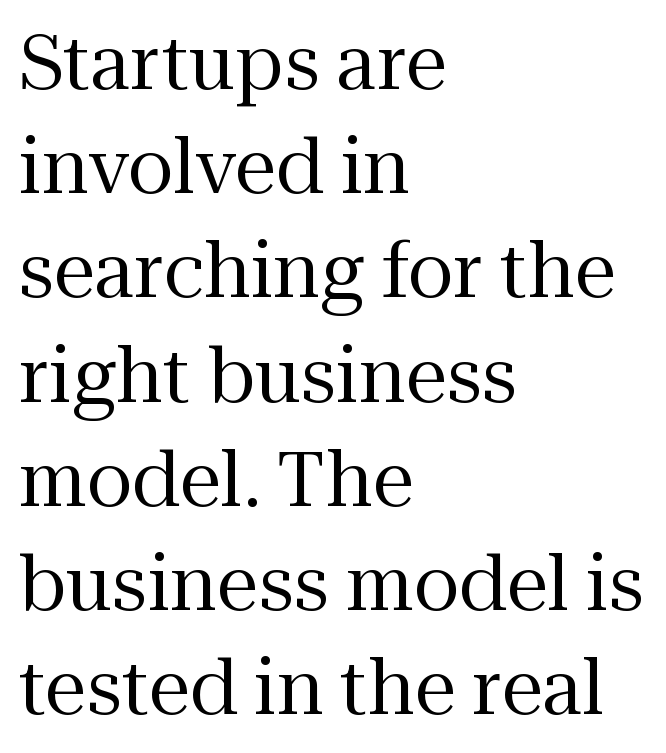
{"serif": "yes", "italic": "no", "bold": "no", "weight": "regular", "width": "normal", "stroke_contrast": "medium", "x_height": "medium", "monospaced": "no", "underline": "no", "align": "left", "line_spacing": "normal", "line_spacing_ratio": 1.39, "letter_spacing": "normal", "letter_spacing_em": 0.0, "glyph_px": 75}
